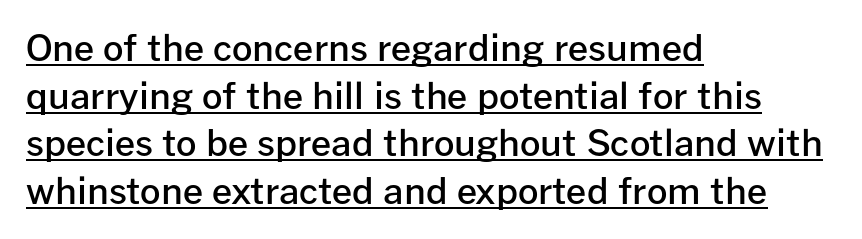
Nobody touched the tracking dial on this one. Posture: straight, roman, zero tilt. Quick note: underline on. Spacing verdict: proportional, widths tailored to each character. You can tell from the bare stems that sans-serif type was used. Typeset ragged right — the left edge is the straight one.
